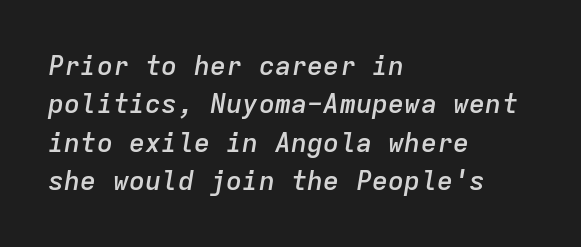
Check the space under the baseline: it is left empty. An italicized treatment has been applied to the whole sample. These lines keep a tight, regular rhythm from letter to letter. Students, this is semibold: more ink than regular, less than bold.
